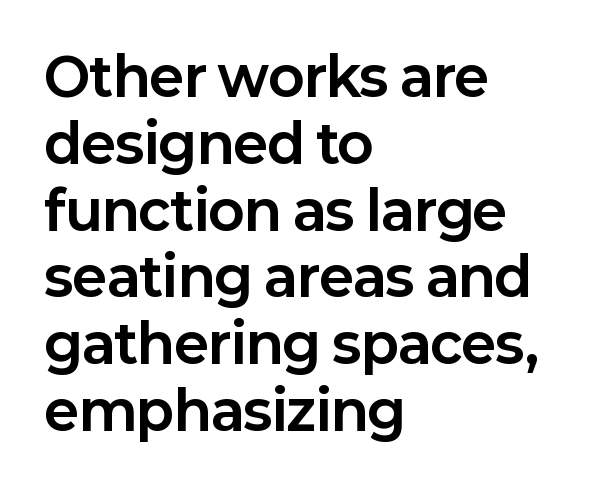
Q: Is the text bold? A: Yes.
Q: Is the text italic (slanted)? A: No, it is upright.
Q: Is the typeface a serif or a sans-serif typeface? A: Sans-serif.
Q: Is the text underlined? A: No.
Q: How is the paragraph aligned? A: Left-aligned.
Q: Is the spacing between letters normal or unusually wide? A: Normal.
Q: Is the spacing between lines tight, normal or loose? A: Normal.
Q: Width (condensed, normal, or wide)? A: Normal.
Q: Stroke contrast? A: Low.
Q: x-height? A: Medium.
Q: Monospaced? A: No.
